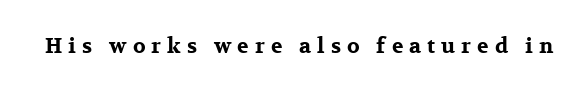
Q: Is the text bold? A: Yes.
Q: Is the text italic (slanted)? A: No, it is upright.
Q: Is the text underlined? A: No.
Q: Is the spacing between letters normal or unusually wide? A: Unusually wide.
